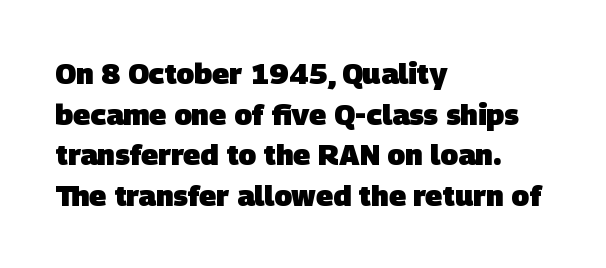
Q: Is the text bold? A: Yes.
Q: Is the typeface a serif or a sans-serif typeface? A: Sans-serif.
Q: Is the text underlined? A: No.
Q: How is the paragraph aligned? A: Left-aligned.
Q: Is the spacing between letters normal or unusually wide? A: Normal.
Q: Is the spacing between lines tight, normal or loose? A: Normal.
Q: Width (condensed, normal, or wide)? A: Normal.
Q: Stroke contrast? A: Low.
Q: x-height? A: Large.
Q: Monospaced? A: No.
